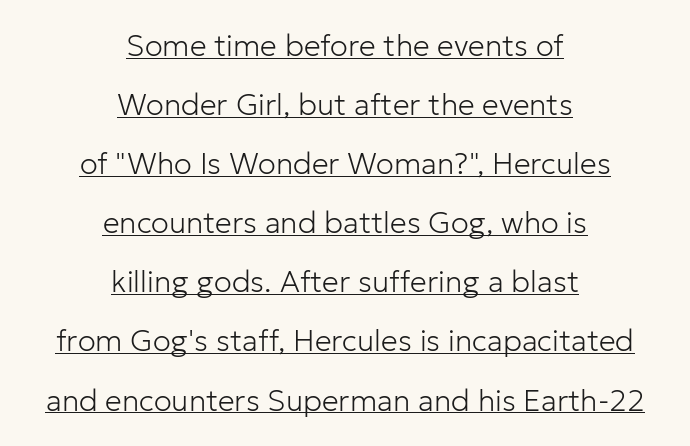
The image shows 30 px light sans-serif type, upright; set centered, loose line spacing (1.97x), normal letter spacing, underlined; low stroke contrast and a medium x-height.
